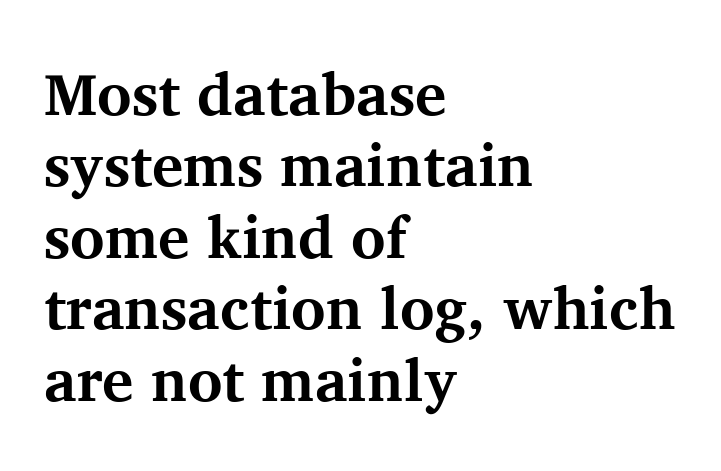
{"serif": "yes", "italic": "no", "bold": "yes", "weight": "bold", "width": "normal", "stroke_contrast": "medium", "x_height": "medium", "monospaced": "no", "underline": "no", "align": "left", "line_spacing_ratio": 1.21, "letter_spacing": "normal", "letter_spacing_em": 0.0, "glyph_px": 59}
